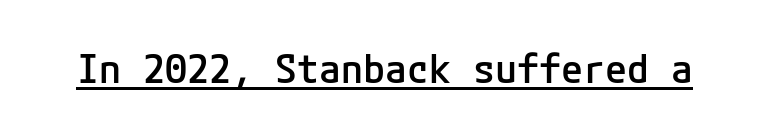
Each letter's strokes conclude bluntly, with no projecting serifs. Does the lettering tilt? It doesn't — this is upright. Students, observe the line beneath the letters — that is underlining. The type is set solid horizontally, with unmodified tracking. Its strokes are somewhat broadened, the hallmark of semibold type.
